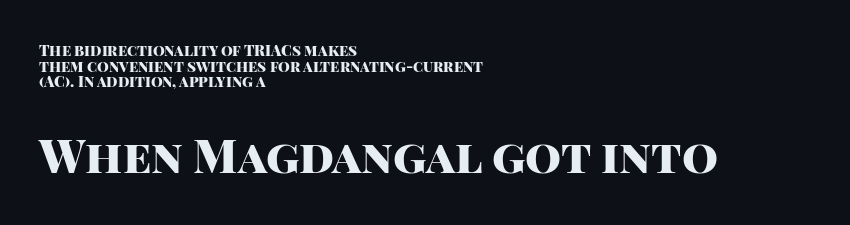
The image shows 46 px heavy sans-serif type, upright; set left-aligned, tight line spacing (1.05x), normal letter spacing, not underlined; the second (bottom) block is 3.07x larger; high stroke contrast and a large x-height.
